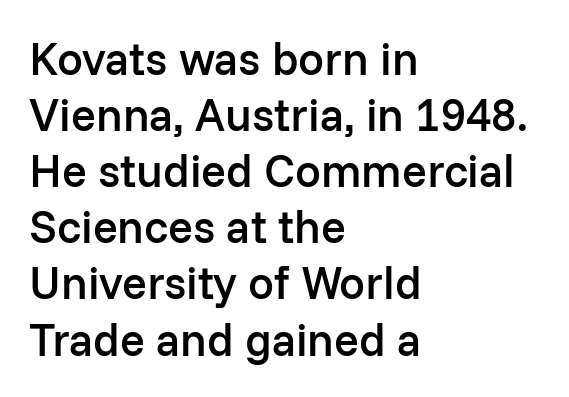
{"serif": "no", "italic": "no", "bold": "semi", "weight": "semibold", "width": "normal", "stroke_contrast": "low", "x_height": "medium", "monospaced": "no", "underline": "no", "align": "left", "line_spacing_ratio": 1.22, "letter_spacing": "normal", "letter_spacing_em": 0.0, "glyph_px": 46}
